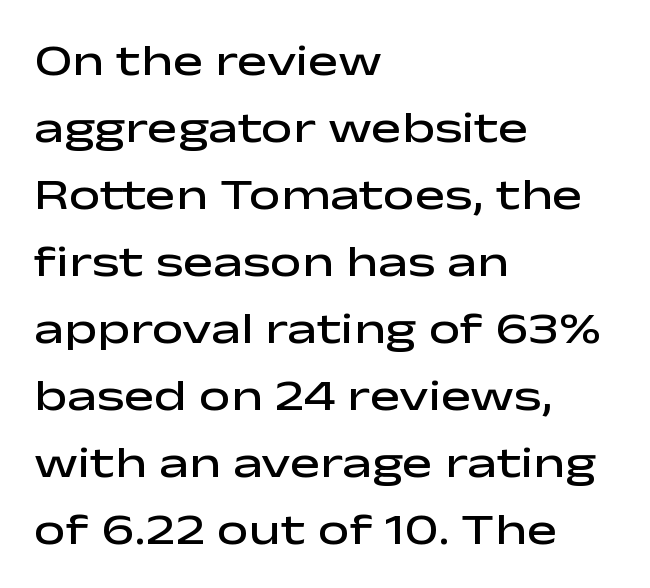
{"serif": "no", "italic": "no", "bold": "semi", "weight": "semibold", "width": "wide", "stroke_contrast": "low", "x_height": "medium", "monospaced": "no", "underline": "no", "align": "left", "line_spacing": "normal", "line_spacing_ratio": 1.49, "letter_spacing": "normal", "letter_spacing_em": 0.0, "glyph_px": 45}
